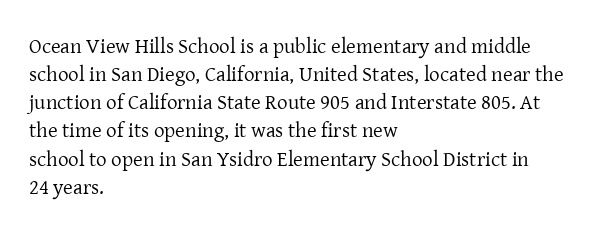
Visually the block forms a straight wall on the left and a jagged coastline on the right. Style check: upright. Bold? No — there's no thickening of the strokes. Notice how descenders clear the ascenders below comfortably — that's standard leading. Each word holds together tightly as a unit, with standard inter-letter gaps.
